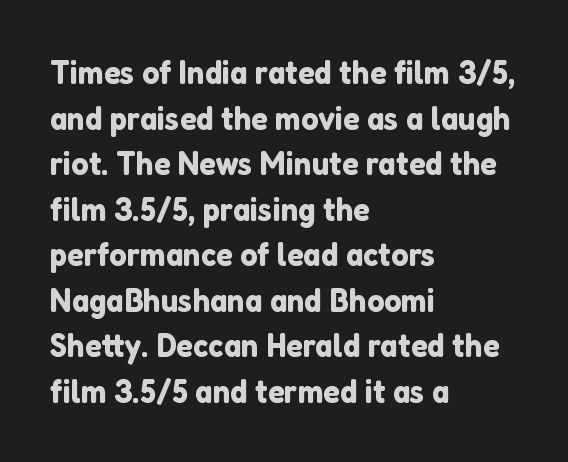
The image shows 34 px sans-serif type, upright; set left-aligned, normal line spacing (1.34x), normal letter spacing, not underlined; low stroke contrast and a medium x-height.
